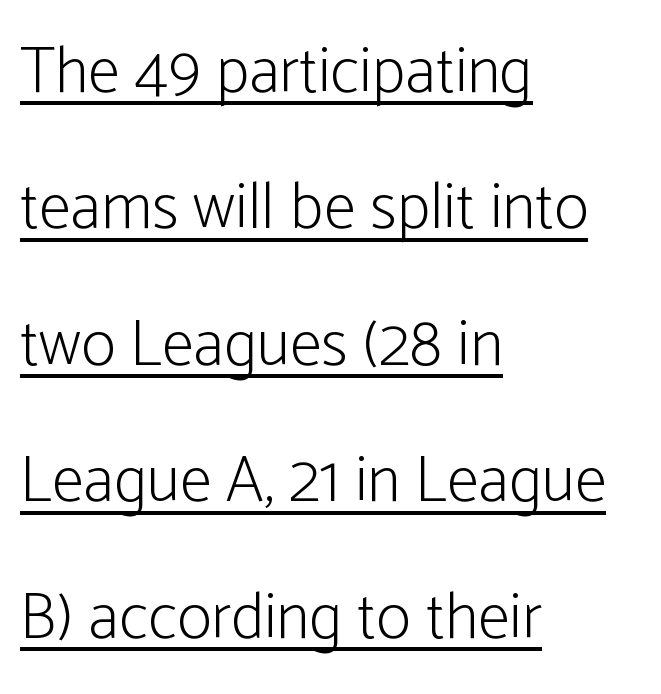
Letters have the restrained weight of plain body copy at most. These lines stack with their left ends in a neat column. Character widths vary here, with narrow letters taking less room than wide ones. The lettering is marked with a stroke running underneath it. Every character sits straight up, as roman type does. Horizontal bands of white between lines are thick stripes.
